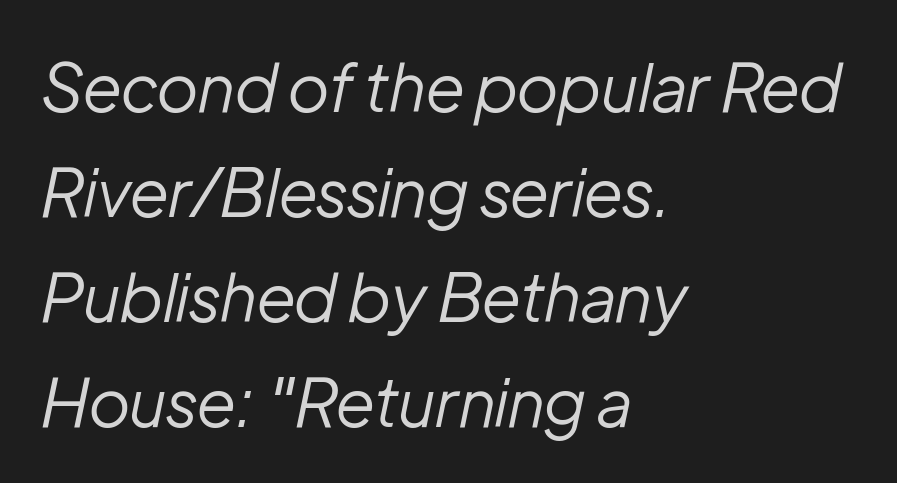
Q: Is the text bold? A: No.
Q: Is the text italic (slanted)? A: Yes, it leans right by about 12 degrees.
Q: Is the text underlined? A: No.
Q: How is the paragraph aligned? A: Left-aligned.
Q: Is the spacing between letters normal or unusually wide? A: Normal.
Q: Is the spacing between lines tight, normal or loose? A: Normal.
Q: Width (condensed, normal, or wide)? A: Normal.
Q: Stroke contrast? A: Low.
Q: x-height? A: Medium.
Q: Monospaced? A: No.
